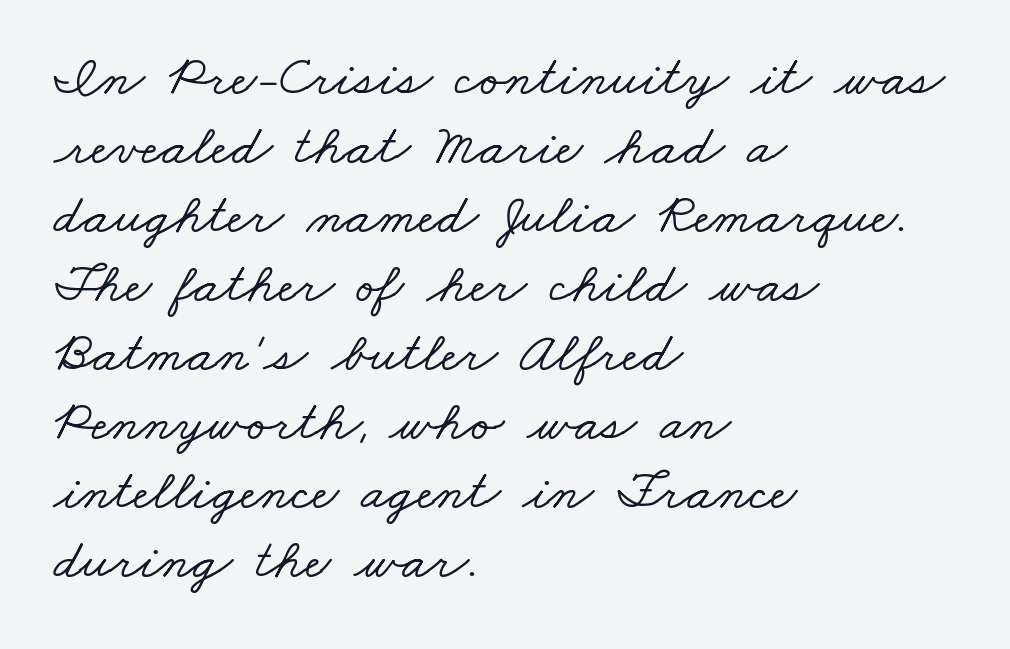
The image shows 57 px wide serif type; set left-aligned, line spacing 1.21x, normal letter spacing, not underlined; low stroke contrast and a small x-height.
